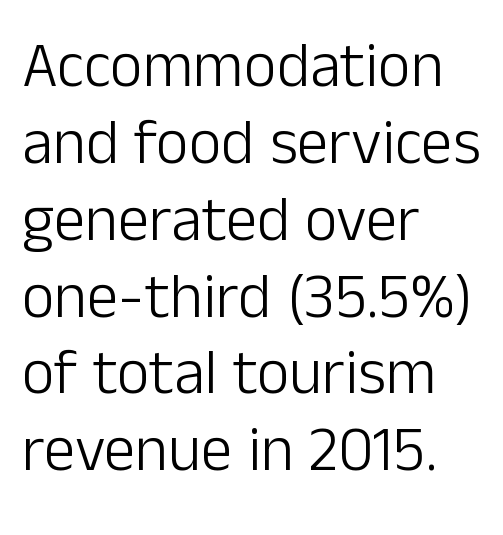
Every row of glyphs begins at an identical x-position on the left. The passage shown is not underscored anywhere. In terms of posture, this sample is upright. Note: no serifs on the glyphs. Think of a printed novel: that variable character pitch is what you see here. The type is set solid horizontally, with unmodified tracking.
